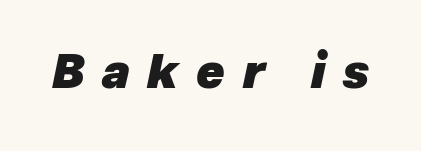
Q: Is the text bold? A: Yes.
Q: Is the text italic (slanted)? A: Yes, it leans right by about 12 degrees.
Q: Is the text underlined? A: No.
Q: Is the spacing between letters normal or unusually wide? A: Unusually wide.
Q: Width (condensed, normal, or wide)? A: Normal.
Q: Stroke contrast? A: Low.
Q: x-height? A: Medium.
Q: Monospaced? A: No.
